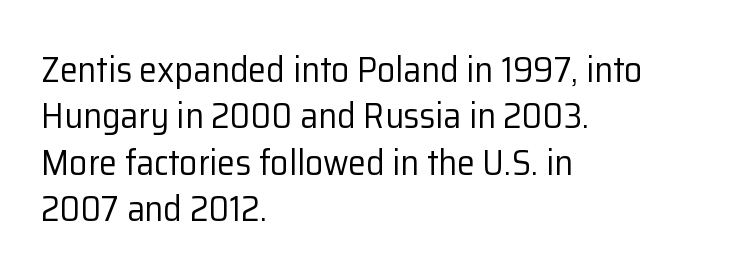
The letters advance in unequal steps, a hallmark of proportional type. A roman cut, with each character standing at attention. Nope, no serifs anywhere on these letters. Tracking here is standard; glyphs follow each other at the usual distance. The rendering uses a moderate line-height, typical for paragraphs. Stroke thickness stays within the range of a standard reading face or lighter.
